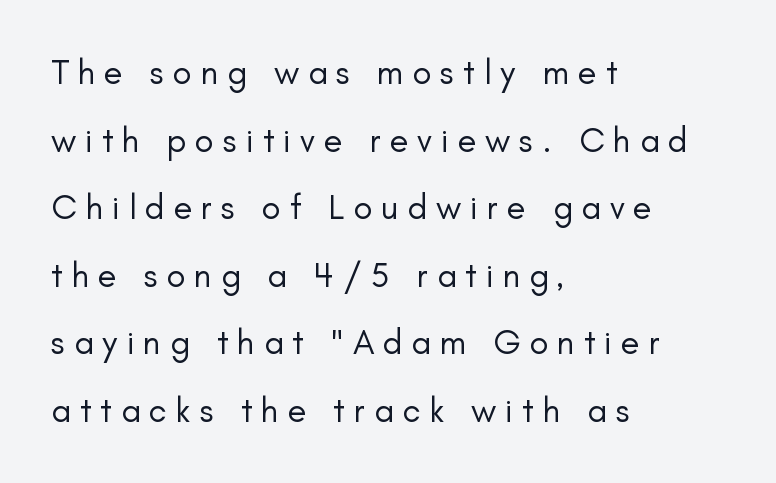
Each letter's strokes conclude bluntly, with no projecting serifs. The letters advance in unequal steps, a hallmark of proportional type. All the whitespace from short lines collects on the right. Successive baselines arrive slowly, with a big drop between each. Letters have the restrained weight of plain body copy at most. Every stem runs plumb, perpendicular to the baseline.
